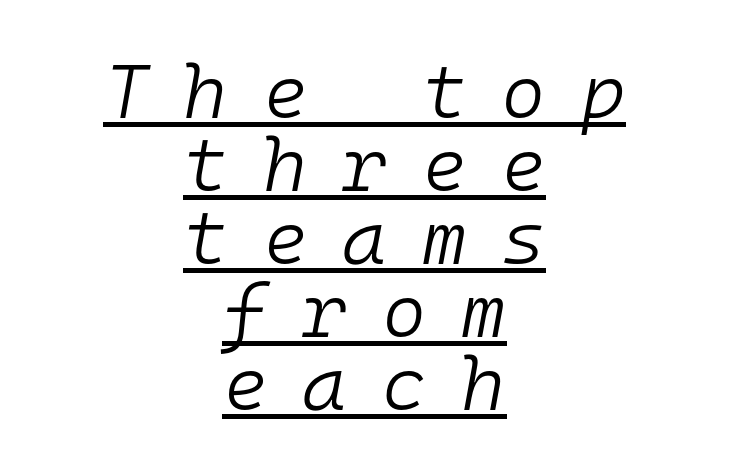
The image shows 76 px light type, italic (leaning right), monospaced; set centered, tight line spacing (0.96x), unusually wide letter spacing (+0.46 em), underlined; low stroke contrast and a medium x-height.
